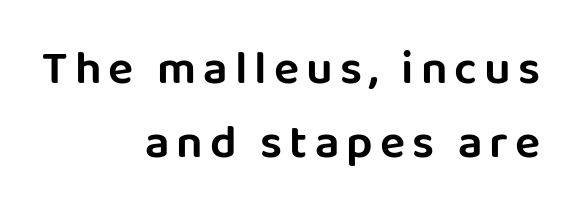
Q: Is the text italic (slanted)? A: No, it is upright.
Q: Is the typeface a serif or a sans-serif typeface? A: Sans-serif.
Q: Is the text underlined? A: No.
Q: How is the paragraph aligned? A: Right-aligned.
Q: Is the spacing between lines tight, normal or loose? A: Normal.
Q: Width (condensed, normal, or wide)? A: Normal.
Q: Stroke contrast? A: Low.
Q: x-height? A: Large.
Q: Monospaced? A: No.
